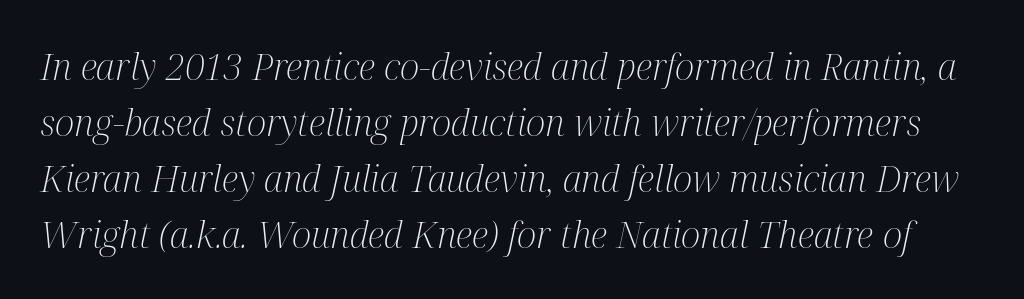
{"serif": "yes", "italic": "yes", "lean": "right", "slant_degrees": 12, "bold": "no", "weight": "light", "width": "condensed", "stroke_contrast": "medium", "x_height": "medium", "monospaced": "no", "underline": "no", "line_spacing": "normal", "line_spacing_ratio": 1.51, "letter_spacing": "normal", "letter_spacing_em": 0.0, "glyph_px": 37}
